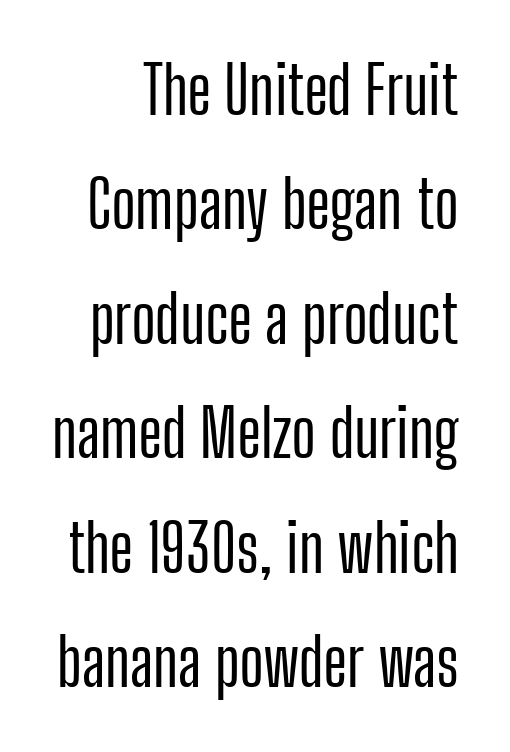
{"serif": "no", "italic": "no", "width": "condensed", "stroke_contrast": "low", "x_height": "medium", "monospaced": "no", "underline": "no", "line_spacing_ratio": 1.76, "letter_spacing": "normal", "letter_spacing_em": 0.0, "glyph_px": 65}
